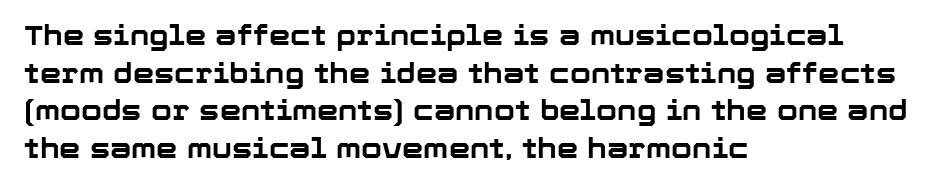
The image shows 27 px bold type, upright; set left-aligned, normal line spacing (1.39x), normal letter spacing, not underlined.
